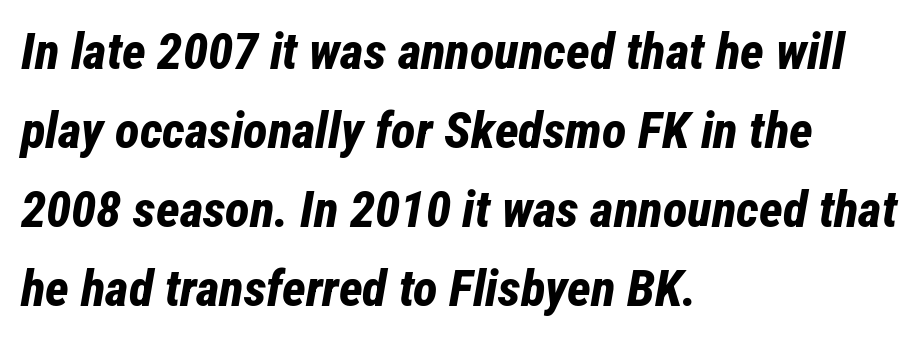
Varying glyph widths throughout — classic text-font behaviour. Summary of weight: heavy, a full bold. The text carries the slant typical of an italic or oblique font. Line beginnings align vertically; line endings do not.
